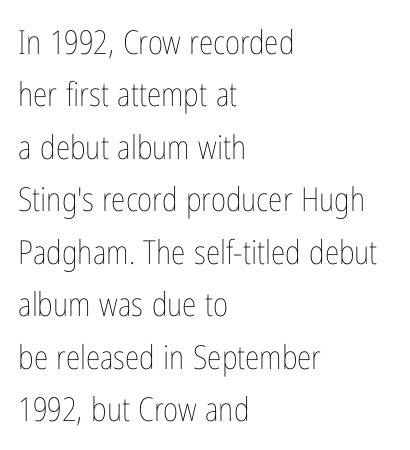
The image shows 33 px thin, condensed type, upright; set left-aligned, normal line spacing (1.59x), normal letter spacing, not underlined; low stroke contrast and a medium x-height.
